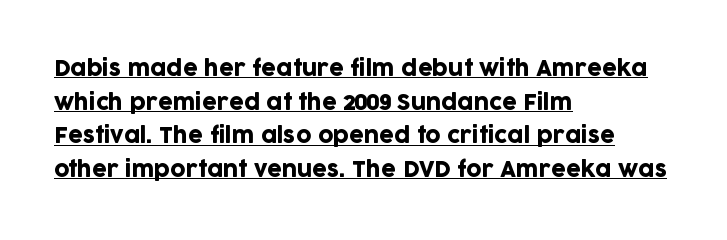
The lettering is marked with a stroke running underneath it. Casual observation: everything's shoved over to the left. Is there any slant? The stems are plumb. This sample keeps an unexceptional amount of space between lines. Spacing between characters is what you'd get straight out of the box.
